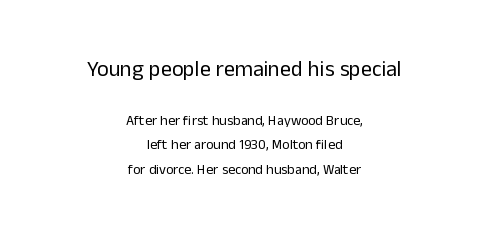
{"italic": "no", "bold": "no", "underline": "no", "align": "center", "line_spacing_ratio": 1.77, "letter_spacing": "normal", "letter_spacing_em": 0.0, "larger_block": "first", "size_ratio": 1.57, "glyph_px": 22}
